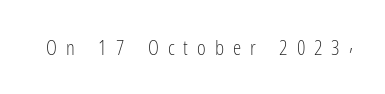
Q: Is the text bold? A: No.
Q: Is the text italic (slanted)? A: No, it is upright.
Q: Is the text underlined? A: No.
Q: Is the spacing between letters normal or unusually wide? A: Unusually wide.
